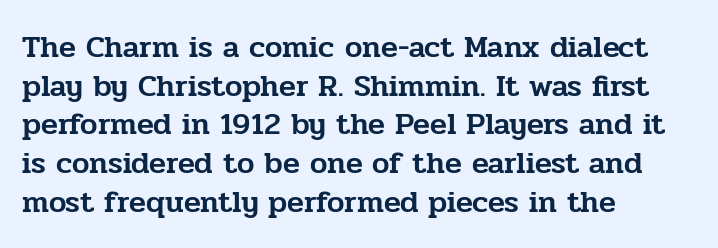
{"serif": "yes", "italic": "no", "width": "normal", "stroke_contrast": "low", "x_height": "medium", "monospaced": "no", "underline": "no", "align": "left", "line_spacing": "normal", "line_spacing_ratio": 1.25, "letter_spacing": "normal", "letter_spacing_em": 0.0, "glyph_px": 31}
